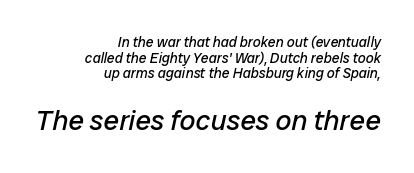
{"italic": "yes", "lean": "right", "slant_degrees": 12, "bold": "no", "weight": "regular", "width": "normal", "stroke_contrast": "low", "x_height": "medium", "monospaced": "no", "underline": "no", "align": "right", "line_spacing": "tight", "line_spacing_ratio": 1.11, "letter_spacing": "normal", "letter_spacing_em": 0.0, "larger_block": "second", "size_ratio": 2.0, "glyph_px": 28}
